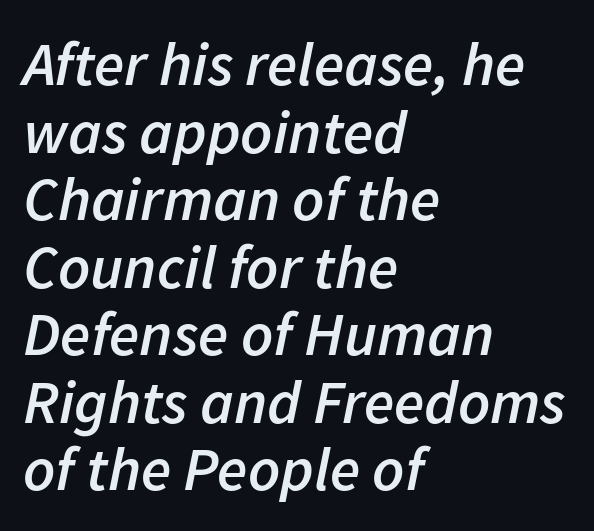
Q: Is the text bold? A: Semi-bold.
Q: Is the text italic (slanted)? A: Yes, it leans right by about 11 degrees.
Q: Is the text underlined? A: No.
Q: How is the paragraph aligned? A: Left-aligned.
Q: Is the spacing between letters normal or unusually wide? A: Normal.
Q: Is the spacing between lines tight, normal or loose? A: Tight.
Q: Width (condensed, normal, or wide)? A: Normal.
Q: Stroke contrast? A: Low.
Q: x-height? A: Medium.
Q: Monospaced? A: No.
